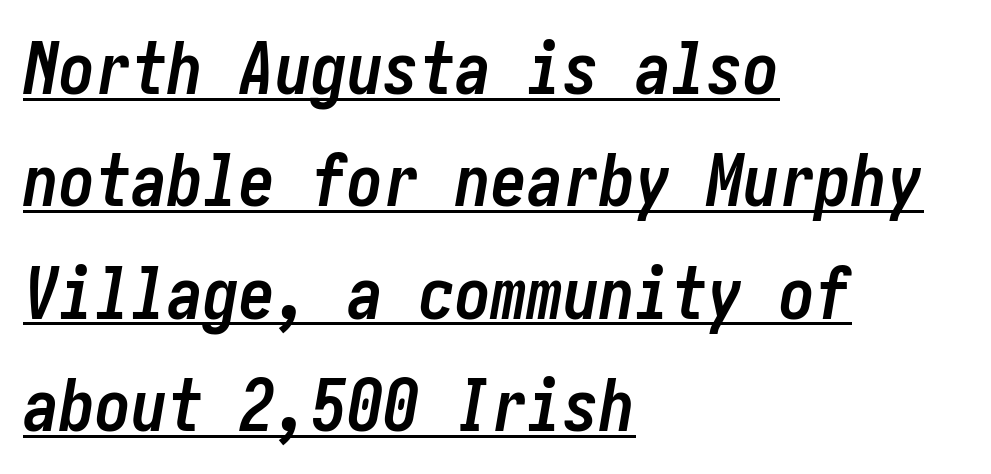
The passage shown has conventional tracking throughout. Heft: maximum for text — a bold. Beneath each row of characters lies a ruled line. Compared with a centered layout, this one pins lines to the left instead. Summary of vertical rhythm: regular, with standard interline spacing.
